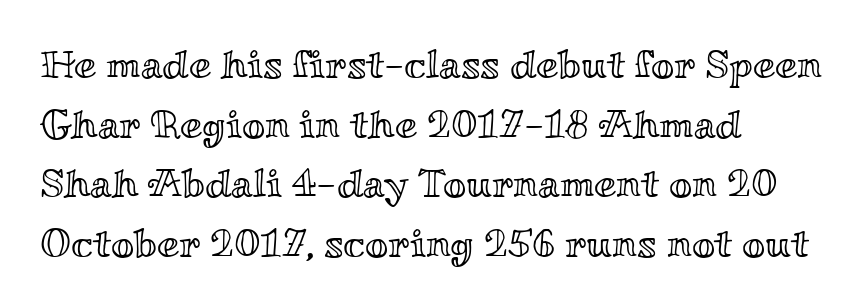
Left-aligned paragraph, ragged on the right. A typesetter would mark this as roman, not italic. Proportional: the letters do not fall into vertical columns. Does the leading feel generous? No, just average.
